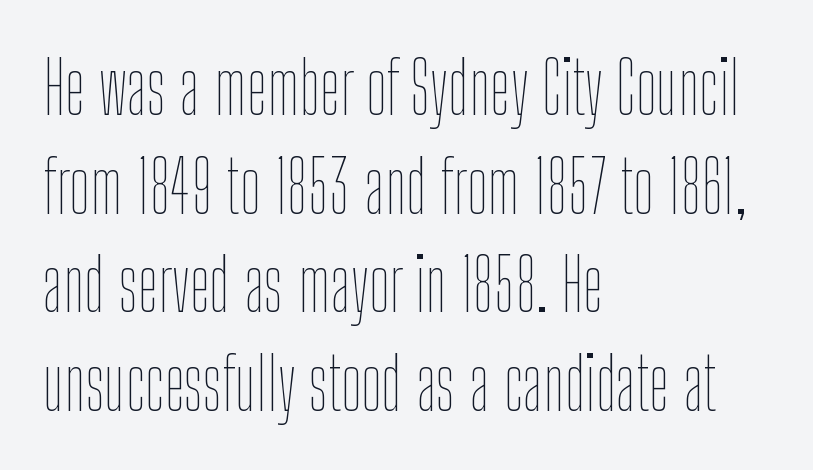
{"italic": "no", "bold": "no", "weight": "thin", "width": "condensed", "stroke_contrast": "low", "x_height": "medium", "monospaced": "no", "underline": "no", "align": "left", "line_spacing": "normal", "line_spacing_ratio": 1.35, "letter_spacing": "normal", "letter_spacing_em": 0.0, "glyph_px": 73}
